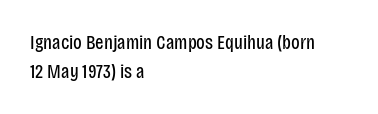
The image shows 20 px text type, upright; set left-aligned, normal line spacing (1.44x), normal letter spacing, not underlined.
